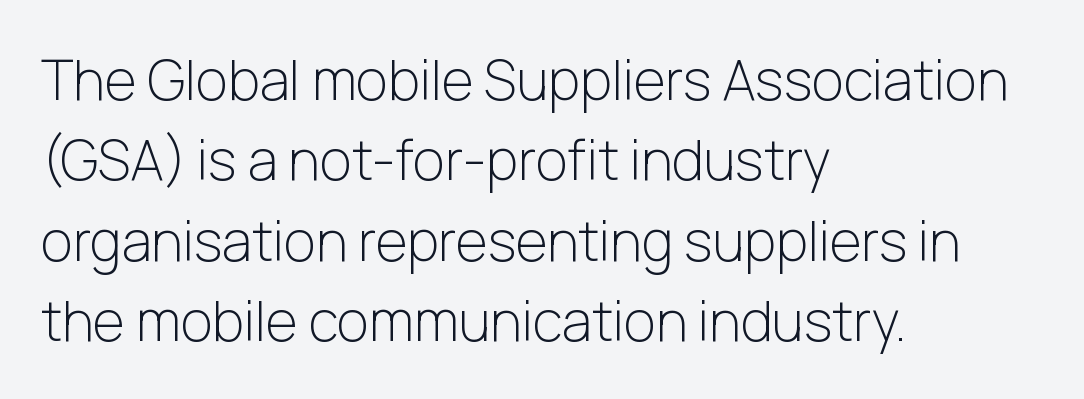
Here the glyphs are tracked normally, forming tight word shapes. On a weight scale, this lands at 450 or below. Each line starts at the same left margin while the right side varies. The zone under the glyphs is completely vacant. Think of a printed novel: that variable character pitch is what you see here. Are there feet on the stems? There aren't — it's a sans.
